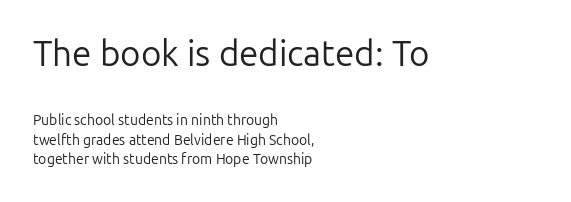
You could call the tracking neutral — neither tight nor loose. The passage is arranged the way most books set body copy — flush left. One glance says typical: line gaps are just what's usual. Visually, the top section dominates because its glyphs are scaled up. The face looks like a standard text weight, possibly lighter.
